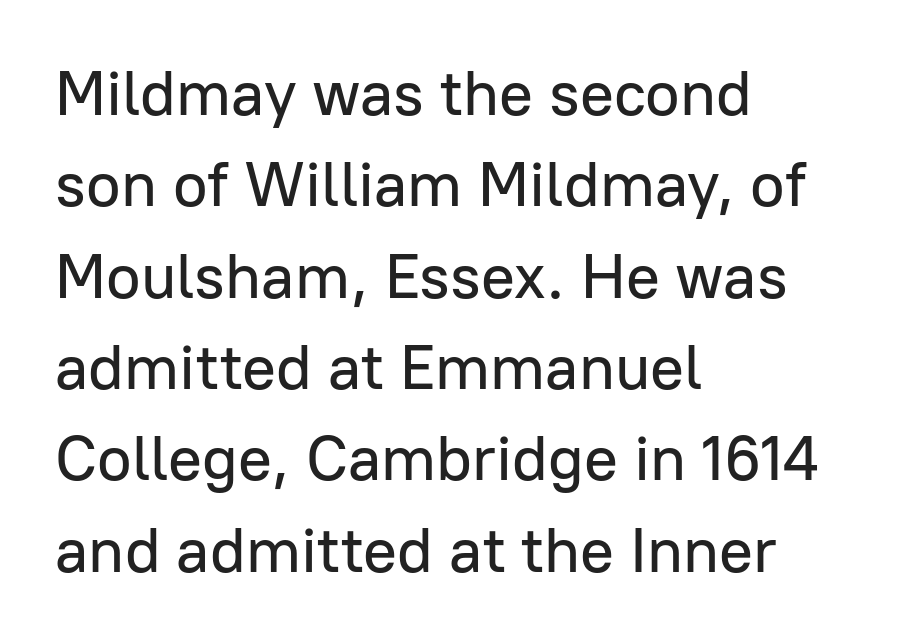
{"serif": "no", "italic": "no", "width": "normal", "stroke_contrast": "low", "x_height": "medium", "monospaced": "no", "underline": "no", "align": "left", "line_spacing": "normal", "line_spacing_ratio": 1.45, "letter_spacing": "normal", "letter_spacing_em": 0.0, "glyph_px": 63}
